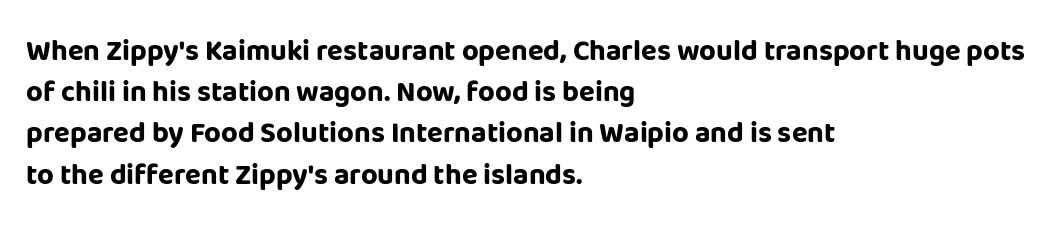
The image shows 29 px bold sans-serif type, upright; set left-aligned, normal line spacing (1.42x), normal letter spacing, not underlined; low stroke contrast and a large x-height.
